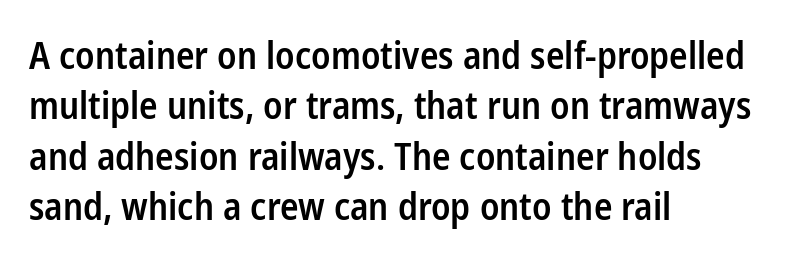
{"serif": "no", "italic": "no", "bold": "semi", "weight": "semibold", "width": "condensed", "stroke_contrast": "low", "x_height": "medium", "monospaced": "no", "underline": "no", "align": "left", "line_spacing": "normal", "line_spacing_ratio": 1.36, "letter_spacing": "normal", "letter_spacing_em": 0.0, "glyph_px": 37}
